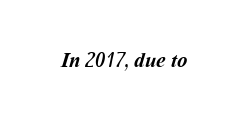
{"bold": "yes", "underline": "no", "letter_spacing": "normal", "letter_spacing_em": 0.0, "glyph_px": 21}
